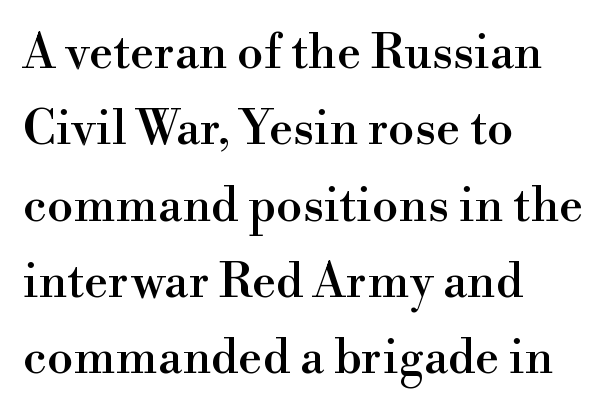
A classic flush-left, rag-right setting is used for this passage. The gap between lines stays unmarked. The face used here is proportionally spaced, like ordinary book or web type. Tracking value appears to be zero — textbook default spacing. If you measured baseline to baseline, you'd find a middling distance. I'd call this a serif setting — the letters wear small feet.
